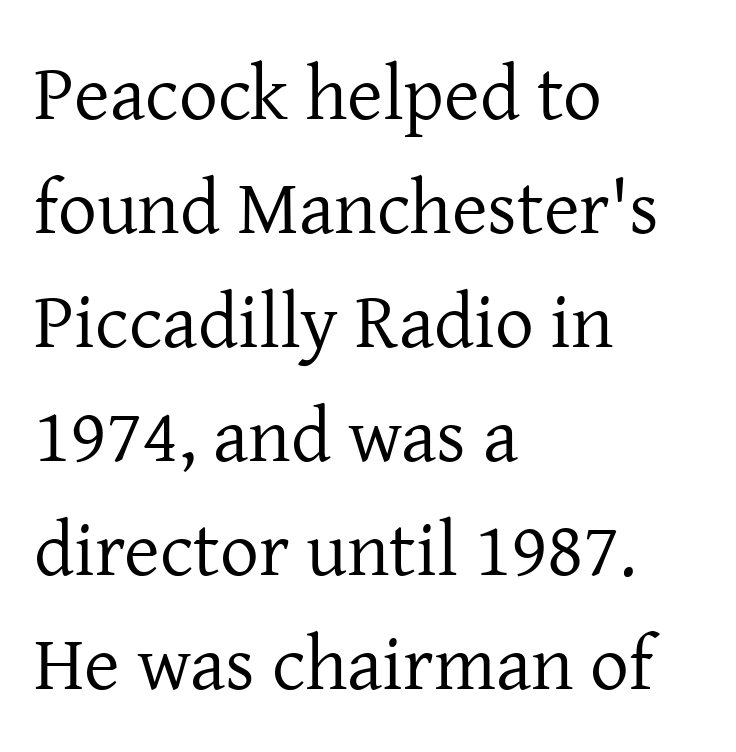
The image shows 77 px regular-weight serif type, upright; set left-aligned, normal line spacing (1.48x), normal letter spacing, not underlined; low stroke contrast and a medium x-height.
